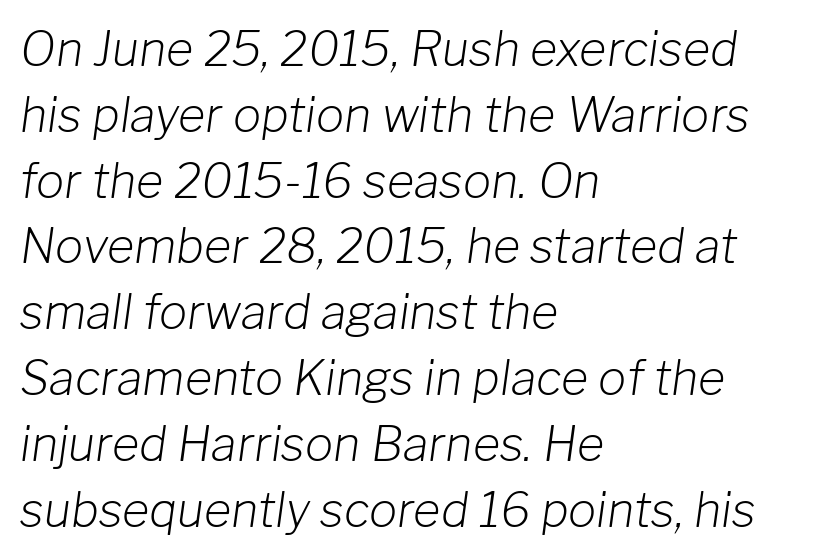
The face used here has a pronounced slope to its letters. Caption: standard tracking, unaltered. Varying glyph widths throughout — classic text-font behaviour. The face looks like a standard text weight, possibly lighter.
